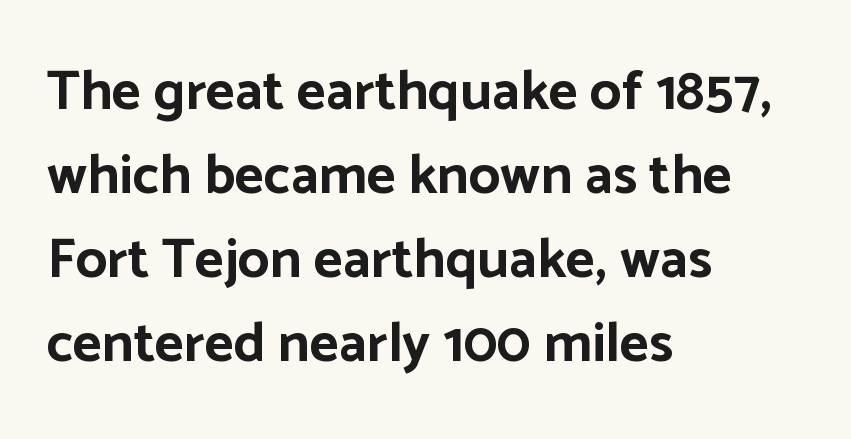
The image shows 56 px bold sans-serif type, upright; set left-aligned, normal line spacing (1.5x), normal letter spacing, not underlined; low stroke contrast and a medium x-height.
